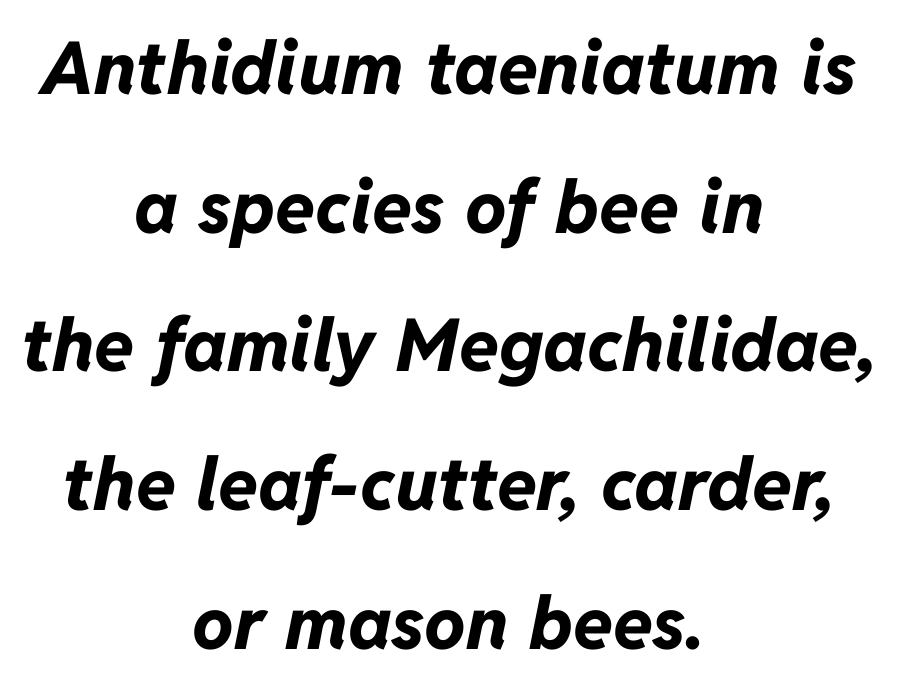
{"italic": "yes", "lean": "right", "slant_degrees": 11, "bold": "yes", "weight": "bold", "width": "normal", "stroke_contrast": "low", "x_height": "medium", "monospaced": "no", "underline": "no", "align": "center", "line_spacing": "loose", "line_spacing_ratio": 1.9, "letter_spacing": "normal", "letter_spacing_em": 0.0, "glyph_px": 73}
